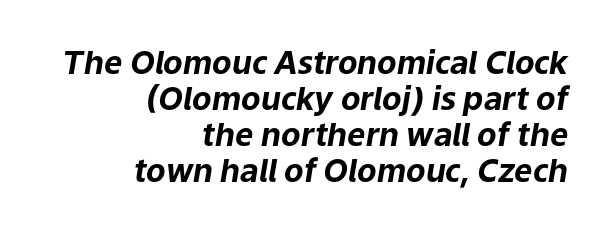
The image shows 32 px bold type, italic (leaning right); set right-aligned, tight line spacing (1.13x), normal letter spacing, not underlined; low stroke contrast and a medium x-height.
